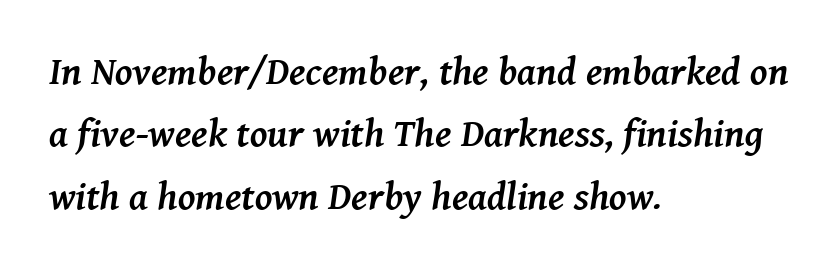
{"serif": "yes", "italic": "yes", "lean": "right", "slant_degrees": 8, "bold": "yes", "weight": "semibold", "width": "normal", "stroke_contrast": "medium", "x_height": "medium", "monospaced": "no", "underline": "no", "align": "left", "line_spacing": "normal", "line_spacing_ratio": 1.6, "letter_spacing": "normal", "letter_spacing_em": 0.0, "glyph_px": 39}
